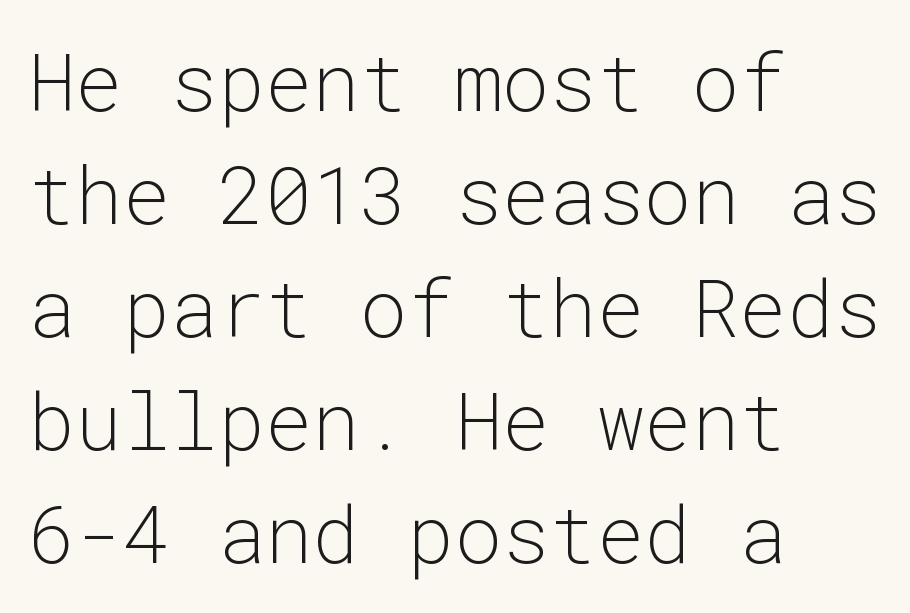
{"serif": "no", "italic": "no", "bold": "no", "weight": "light", "width": "normal", "stroke_contrast": "low", "x_height": "medium", "monospaced": "yes", "underline": "no", "align": "left", "line_spacing": "normal", "line_spacing_ratio": 1.43, "letter_spacing": "normal", "letter_spacing_em": 0.0, "glyph_px": 79}
